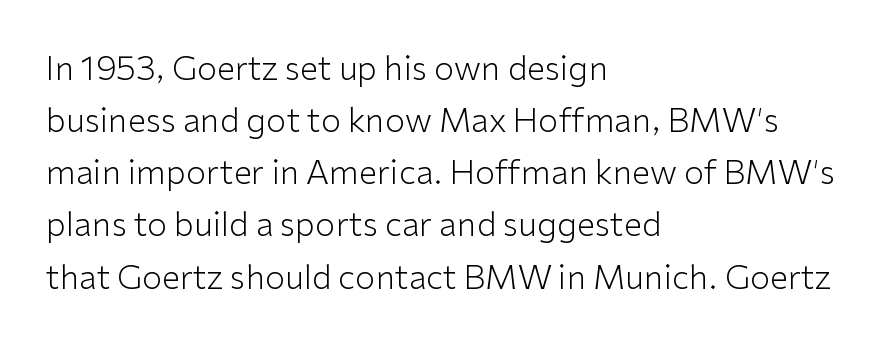
{"serif": "no", "italic": "no", "bold": "no", "weight": "light", "width": "normal", "stroke_contrast": "low", "x_height": "medium", "monospaced": "no", "underline": "no", "align": "left", "line_spacing": "normal", "line_spacing_ratio": 1.58, "letter_spacing": "normal", "letter_spacing_em": 0.0, "glyph_px": 33}
